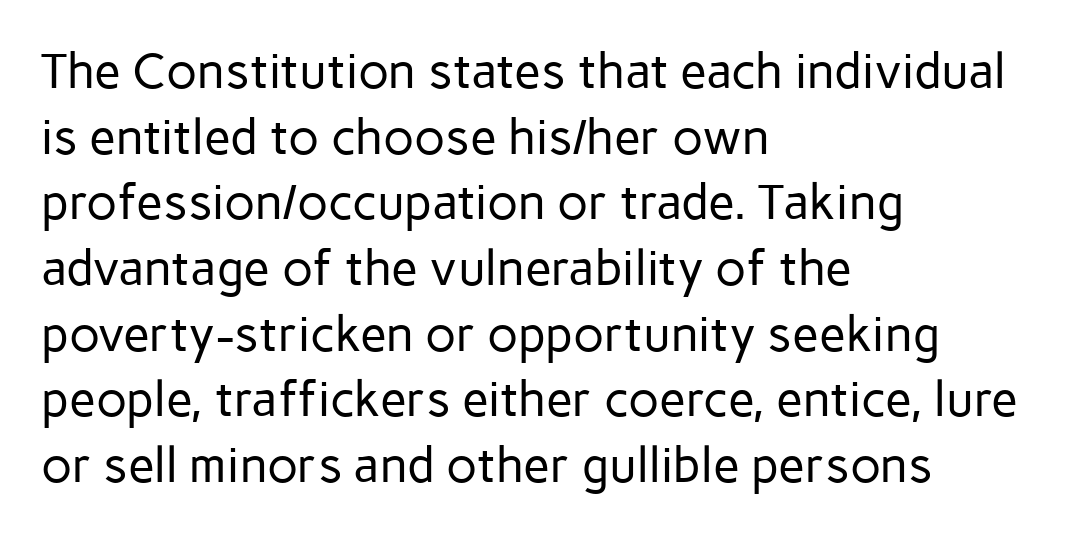
Descenders are the only things crossing below the line. The paragraph has a hard left edge and a soft right edge. The rendering uses natural spacing where letterforms have individual widths. Bold? No — there's no thickening of the strokes.
